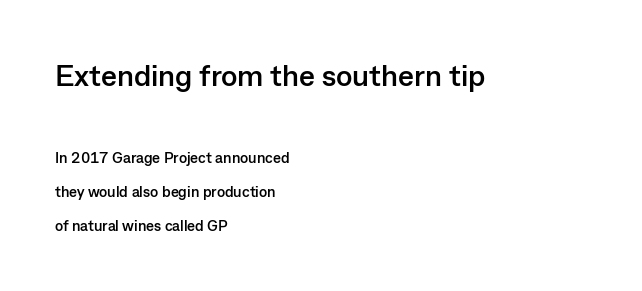
{"serif": "no", "italic": "no", "bold": "yes", "weight": "semibold", "width": "normal", "stroke_contrast": "low", "x_height": "medium", "monospaced": "no", "underline": "no", "align": "left", "line_spacing": "loose", "line_spacing_ratio": 2.27, "letter_spacing": "normal", "letter_spacing_em": 0.0, "larger_block": "first", "size_ratio": 2.0, "glyph_px": 30}
